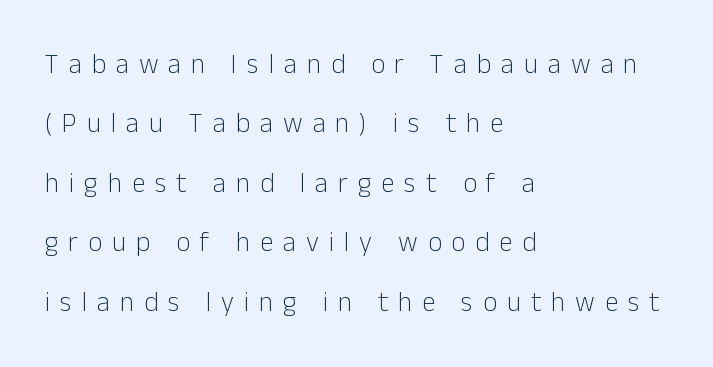
Q: Is the text bold? A: No.
Q: Is the text italic (slanted)? A: No, it is upright.
Q: Is the text underlined? A: No.
Q: How is the paragraph aligned? A: Left-aligned.
Q: Is the spacing between letters normal or unusually wide? A: Unusually wide.
Q: Is the spacing between lines tight, normal or loose? A: Loose.
